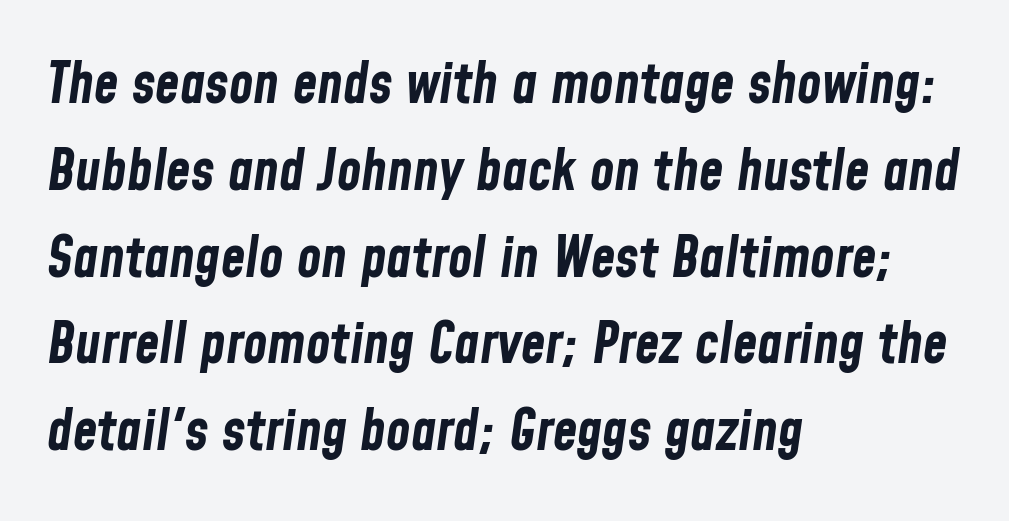
The lines are quadded left. Here the designer chose a conventional face with non-uniform glyph widths. Standard letterfit; no display-style spreading of the glyphs. The words here are not underlined. Slant detected: the letters are inclined. Regular leading.
